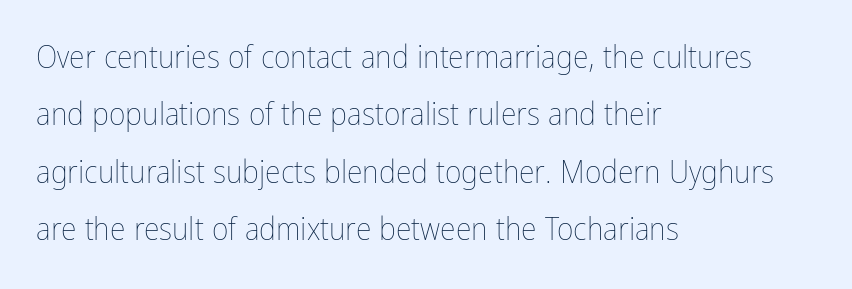
{"italic": "no", "bold": "no", "weight": "thin", "width": "condensed", "stroke_contrast": "low", "x_height": "medium", "monospaced": "no", "underline": "no", "align": "left", "line_spacing_ratio": 1.79, "letter_spacing": "normal", "letter_spacing_em": 0.0, "glyph_px": 32}
